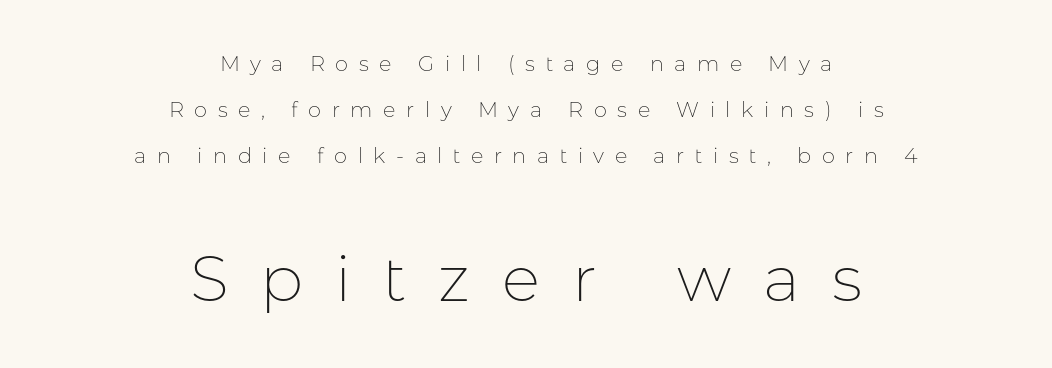
{"serif": "no", "italic": "no", "bold": "no", "weight": "thin", "width": "normal", "stroke_contrast": "low", "x_height": "medium", "monospaced": "no", "underline": "no", "align": "center", "line_spacing": "loose", "line_spacing_ratio": 2.18, "letter_spacing": "wide", "letter_spacing_em": 0.5, "larger_block": "second", "size_ratio": 3.05, "glyph_px": 64}
